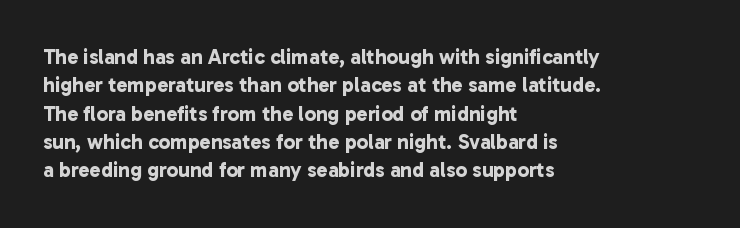
A typesetter would call this leading conventional body-copy spacing. Is the block centered? No — it sits flush against the left margin. Characters follow at the spacing the type designer built in. Strokes here are thick enough to call this a true bold. The foot of each line stays bare and open.
